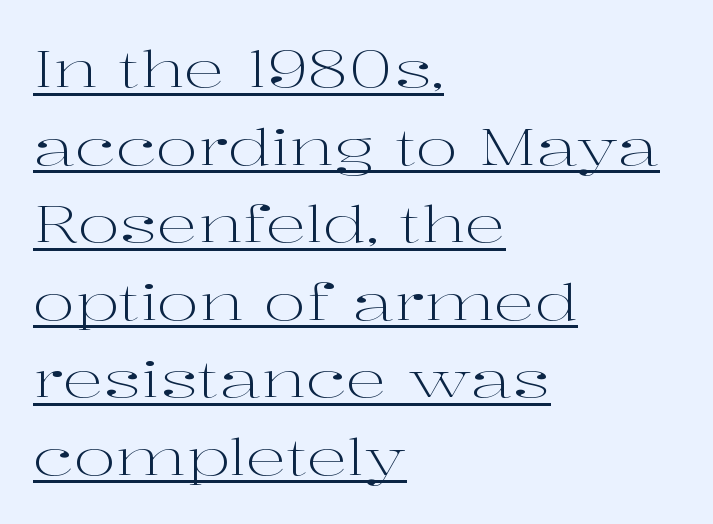
A typesetter would call this proportional, since set widths differ per character. Does the type have serifs? Yes, each stem ends in a small foot. The typesetter has applied underlining to the passage shown. Horizontal bands of white between lines are of average thickness.
